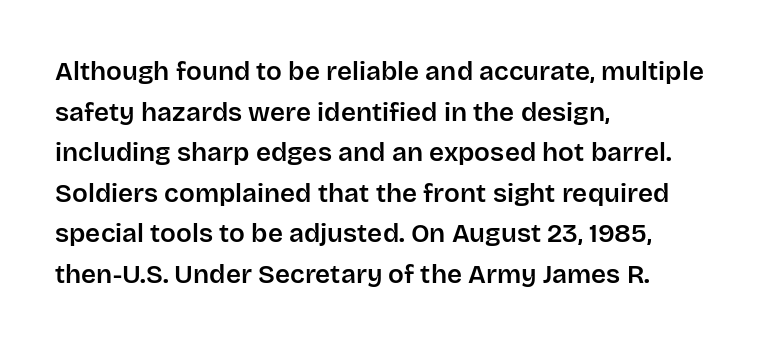
Q: Is the text italic (slanted)? A: No, it is upright.
Q: Is the text underlined? A: No.
Q: How is the paragraph aligned? A: Left-aligned.
Q: Is the spacing between letters normal or unusually wide? A: Normal.
Q: Is the spacing between lines tight, normal or loose? A: Normal.
